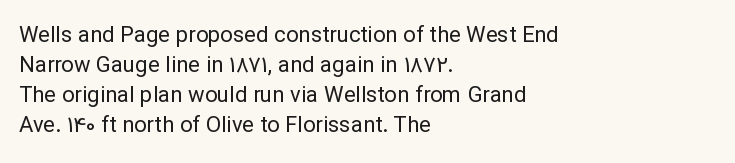
{"italic": "no", "bold": "no", "underline": "no", "align": "left", "line_spacing": "normal", "line_spacing_ratio": 1.36, "letter_spacing": "normal", "letter_spacing_em": 0.0, "glyph_px": 22}
